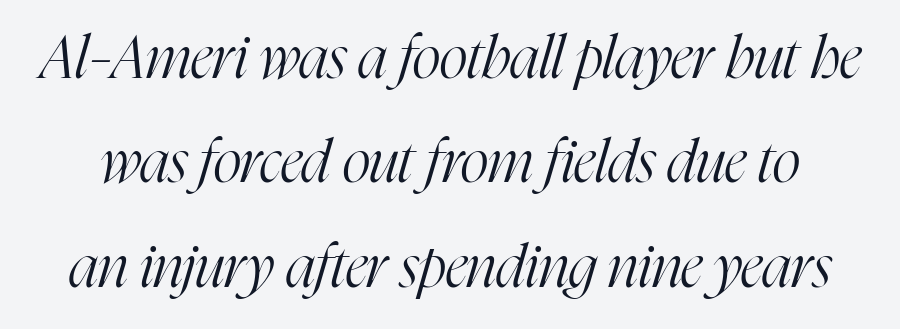
{"serif": "yes", "italic": "yes", "lean": "right", "slant_degrees": 16, "bold": "no", "weight": "light", "width": "condensed", "stroke_contrast": "high", "x_height": "medium", "monospaced": "no", "underline": "no", "line_spacing_ratio": 1.74, "letter_spacing": "normal", "letter_spacing_em": 0.0, "glyph_px": 60}
